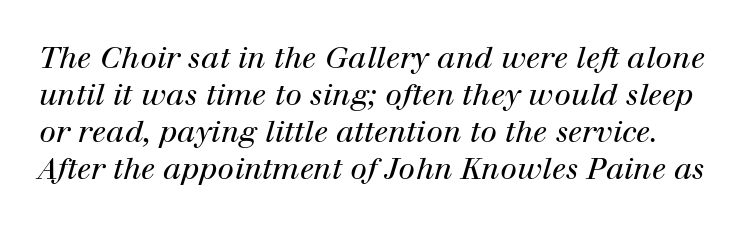
Q: Is the text bold? A: No.
Q: Is the text italic (slanted)? A: Yes, it leans right by about 12 degrees.
Q: Is the typeface a serif or a sans-serif typeface? A: Serif.
Q: Is the text underlined? A: No.
Q: Is the spacing between letters normal or unusually wide? A: Normal.
Q: Width (condensed, normal, or wide)? A: Normal.
Q: Stroke contrast? A: High.
Q: x-height? A: Medium.
Q: Monospaced? A: No.
